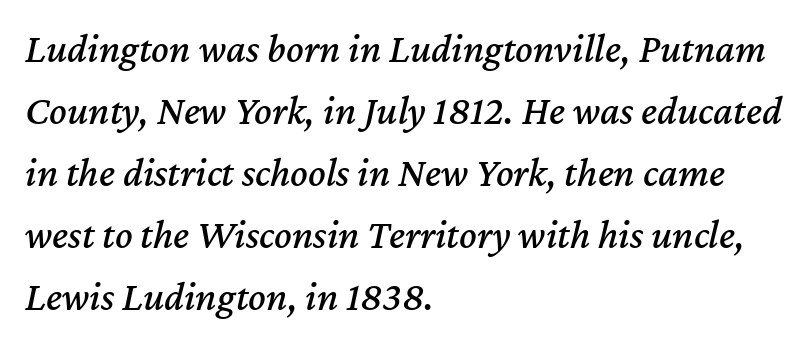
{"italic": "yes", "lean": "right", "slant_degrees": 12, "width": "normal", "stroke_contrast": "medium", "x_height": "medium", "monospaced": "no", "underline": "no", "align": "left", "line_spacing": "normal", "line_spacing_ratio": 1.51, "letter_spacing": "normal", "letter_spacing_em": 0.0, "glyph_px": 41}
